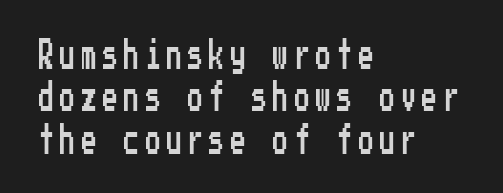
Q: Is the text italic (slanted)? A: No, it is upright.
Q: Is the typeface a serif or a sans-serif typeface? A: Sans-serif.
Q: Is the text underlined? A: No.
Q: How is the paragraph aligned? A: Left-aligned.
Q: Is the spacing between letters normal or unusually wide? A: Unusually wide.
Q: Is the spacing between lines tight, normal or loose? A: Normal.
Q: Width (condensed, normal, or wide)? A: Condensed.
Q: Stroke contrast? A: Low.
Q: x-height? A: Medium.
